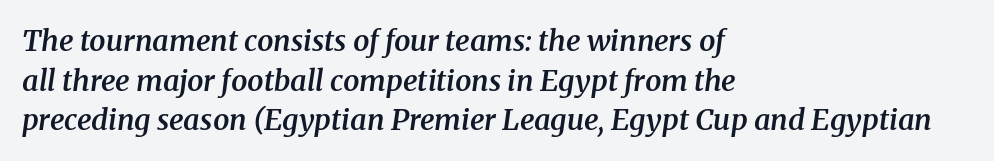
{"serif": "yes", "italic": "yes", "lean": "right", "slant_degrees": 8, "bold": "semi", "weight": "semibold", "width": "normal", "stroke_contrast": "medium", "x_height": "medium", "monospaced": "no", "underline": "no", "align": "left", "line_spacing": "normal", "line_spacing_ratio": 1.37, "letter_spacing": "normal", "letter_spacing_em": 0.0, "glyph_px": 29}
